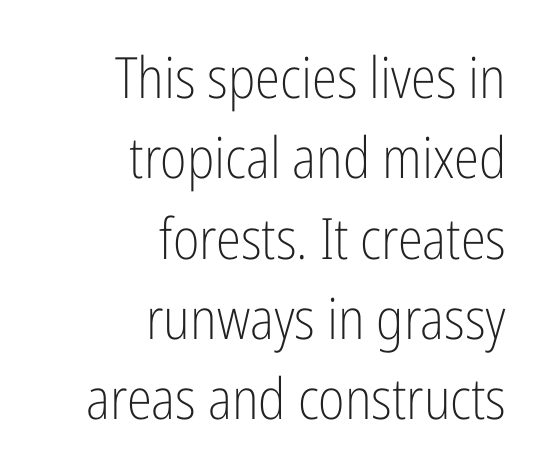
Q: Is the text bold? A: No.
Q: Is the text italic (slanted)? A: No, it is upright.
Q: Is the typeface a serif or a sans-serif typeface? A: Sans-serif.
Q: Is the text underlined? A: No.
Q: How is the paragraph aligned? A: Right-aligned.
Q: Is the spacing between letters normal or unusually wide? A: Normal.
Q: Is the spacing between lines tight, normal or loose? A: Normal.
Q: Width (condensed, normal, or wide)? A: Condensed.
Q: Stroke contrast? A: Low.
Q: x-height? A: Medium.
Q: Monospaced? A: No.
